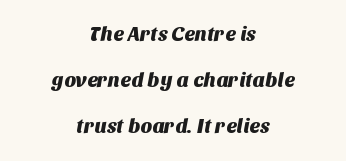
The image shows 20 px text type; set centered, loose line spacing (2.3x), normal letter spacing, not underlined.
